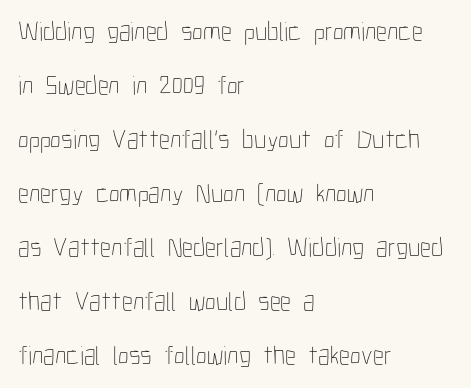
{"italic": "no", "bold": "no", "underline": "no", "align": "left", "line_spacing": "loose", "line_spacing_ratio": 2.0, "letter_spacing": "normal", "letter_spacing_em": 0.0, "glyph_px": 27}
